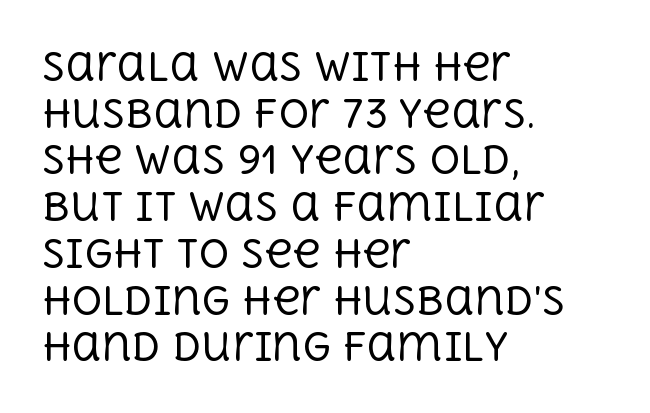
{"serif": "yes", "italic": "no", "bold": "no", "weight": "regular", "width": "normal", "x_height": "large", "monospaced": "no", "underline": "no", "align": "left", "line_spacing_ratio": 1.23, "letter_spacing": "normal", "letter_spacing_em": 0.0, "glyph_px": 38}
